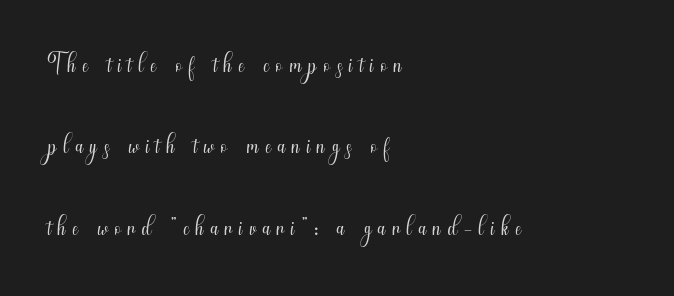
Q: Is the text bold? A: No.
Q: Is the text italic (slanted)? A: Yes.
Q: Is the typeface a serif or a sans-serif typeface? A: Sans-serif.
Q: Is the text underlined? A: No.
Q: How is the paragraph aligned? A: Left-aligned.
Q: Is the spacing between lines tight, normal or loose? A: Loose.
Q: Width (condensed, normal, or wide)? A: Condensed.
Q: Stroke contrast? A: Medium.
Q: x-height? A: Small.
Q: Monospaced? A: No.
